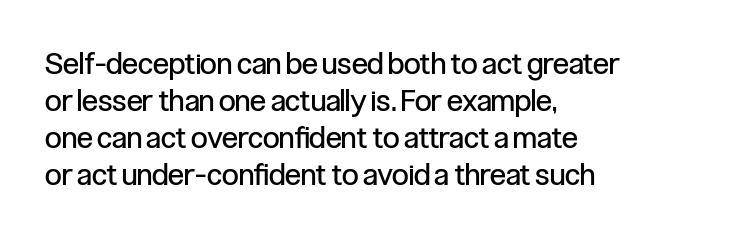
The image shows 30 px regular-weight, condensed sans-serif type, upright; set left-aligned, line spacing 1.23x, normal letter spacing, not underlined; low stroke contrast and a medium x-height.
